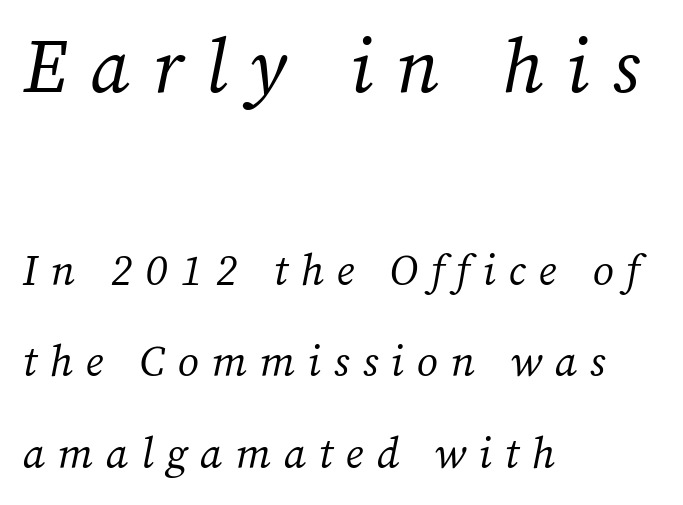
{"serif": "yes", "italic": "yes", "lean": "right", "slant_degrees": 12, "bold": "no", "weight": "regular", "width": "normal", "stroke_contrast": "medium", "x_height": "medium", "monospaced": "no", "underline": "no", "align": "left", "line_spacing": "loose", "line_spacing_ratio": 2.13, "letter_spacing": "wide", "letter_spacing_em": 0.3, "larger_block": "first", "size_ratio": 1.77, "glyph_px": 76}
